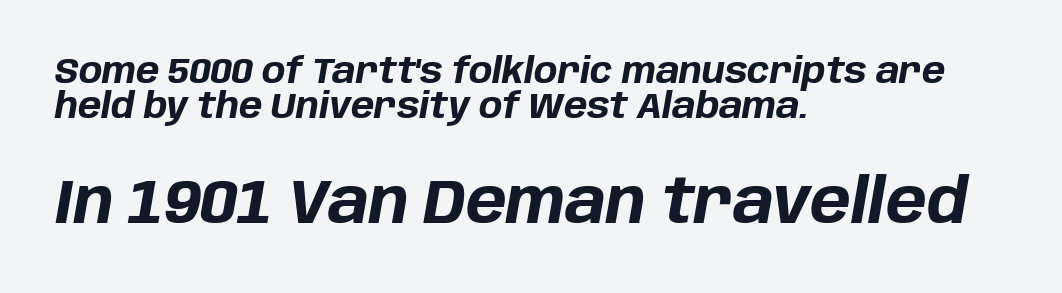
The image shows 61 px bold type, italic (leaning right); set left-aligned, tight line spacing (1.0x), normal letter spacing, not underlined; the second (bottom) block is 1.74x larger; low stroke contrast and a large x-height.
